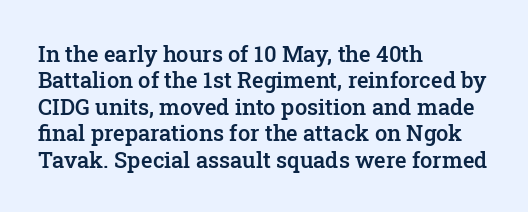
In terms of posture, this sample is upright. Does the copy run flush right? No — it runs flush left. Each word holds together tightly as a unit, with standard inter-letter gaps. Just letters on the line, the space beneath them empty. On the weight axis this lands at semibold, roughly 600.
